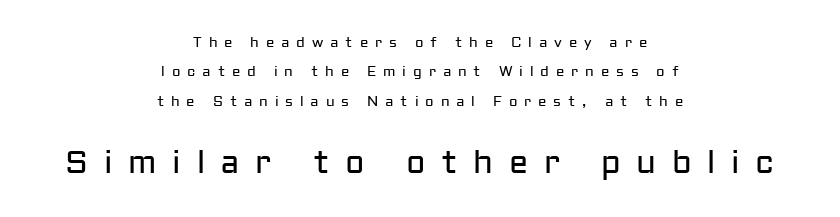
Q: Is the text bold? A: No.
Q: Is the text italic (slanted)? A: No, it is upright.
Q: Is the typeface a serif or a sans-serif typeface? A: Sans-serif.
Q: Is the text underlined? A: No.
Q: How is the paragraph aligned? A: Centered.
Q: Is the spacing between letters normal or unusually wide? A: Unusually wide.
Q: Is the spacing between lines tight, normal or loose? A: Loose.
Q: Which block of text is set in a larger size, the first (top) or the second (bottom)? A: The second (bottom) one.
Q: Width (condensed, normal, or wide)? A: Normal.
Q: Stroke contrast? A: Low.
Q: x-height? A: Medium.
Q: Monospaced? A: No.
